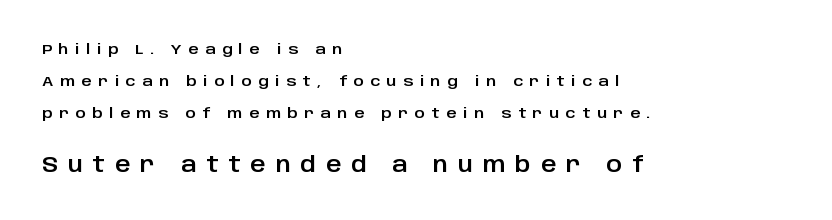
{"italic": "no", "underline": "no", "align": "left", "line_spacing": "loose", "line_spacing_ratio": 2.29, "letter_spacing": "wide", "letter_spacing_em": 0.47, "larger_block": "second", "size_ratio": 1.5, "glyph_px": 21}
